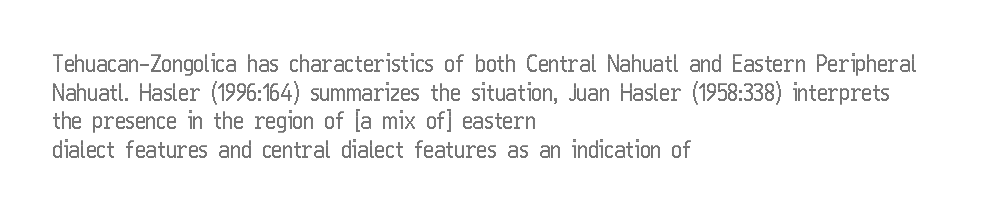
Q: Is the text italic (slanted)? A: No, it is upright.
Q: Is the text underlined? A: No.
Q: How is the paragraph aligned? A: Left-aligned.
Q: Is the spacing between letters normal or unusually wide? A: Normal.
Q: Is the spacing between lines tight, normal or loose? A: Normal.
